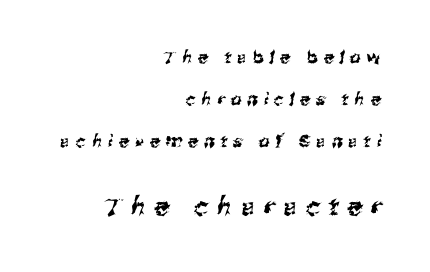
Q: Is the text underlined? A: No.
Q: How is the paragraph aligned? A: Right-aligned.
Q: Is the spacing between letters normal or unusually wide? A: Unusually wide.
Q: Is the spacing between lines tight, normal or loose? A: Loose.
Q: Which block of text is set in a larger size, the first (top) or the second (bottom)? A: The second (bottom) one.
